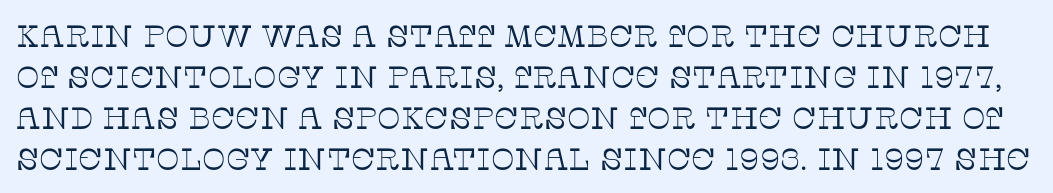
{"serif": "yes", "italic": "no", "bold": "no", "weight": "thin", "width": "normal", "stroke_contrast": "low", "x_height": "large", "monospaced": "no", "underline": "no", "line_spacing": "normal", "line_spacing_ratio": 1.32, "letter_spacing": "normal", "letter_spacing_em": 0.0, "glyph_px": 31}
